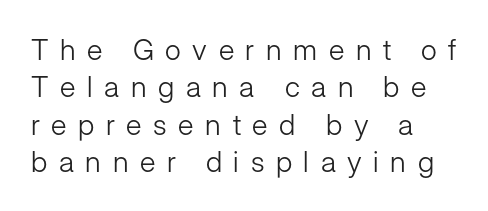
The image shows 29 px light sans-serif type, upright; set left-aligned, normal line spacing (1.29x), unusually wide letter spacing (+0.4 em), not underlined; low stroke contrast and a medium x-height.
